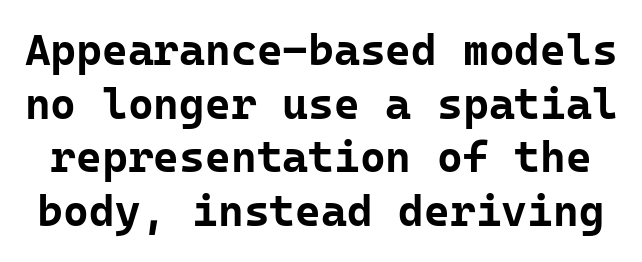
Only glyphs here, with clear space below each row. Summary of weight: heavy, a full bold. Posture: upright roman. Here the designer chose a console-style face with uniform glyph widths. Nobody touched the tracking dial on this one.
